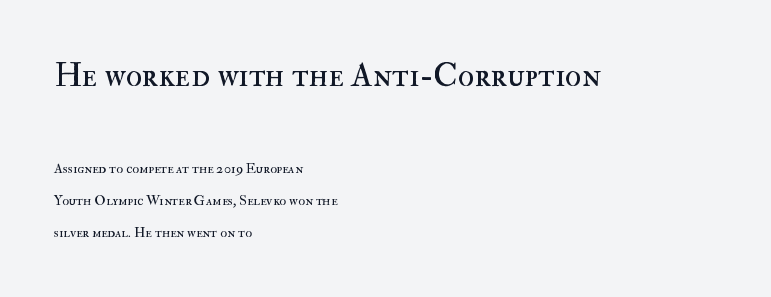
Q: Is the text bold? A: No.
Q: Is the text italic (slanted)? A: No, it is upright.
Q: Is the text underlined? A: No.
Q: How is the paragraph aligned? A: Left-aligned.
Q: Is the spacing between letters normal or unusually wide? A: Normal.
Q: Is the spacing between lines tight, normal or loose? A: Loose.
Q: Which block of text is set in a larger size, the first (top) or the second (bottom)? A: The first (top) one.
Q: Width (condensed, normal, or wide)? A: Normal.
Q: Stroke contrast? A: High.
Q: x-height? A: Small.
Q: Monospaced? A: No.
